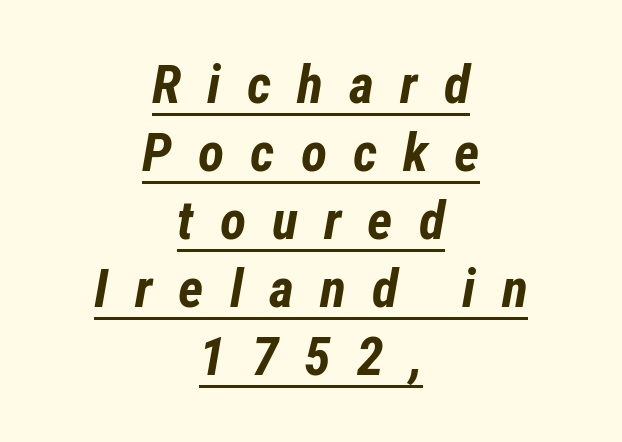
{"italic": "yes", "lean": "right", "slant_degrees": 12, "bold": "yes", "weight": "bold", "width": "condensed", "stroke_contrast": "low", "x_height": "medium", "monospaced": "no", "underline": "yes", "align": "center", "line_spacing": "normal", "line_spacing_ratio": 1.26, "letter_spacing": "wide", "letter_spacing_em": 0.48, "glyph_px": 54}
